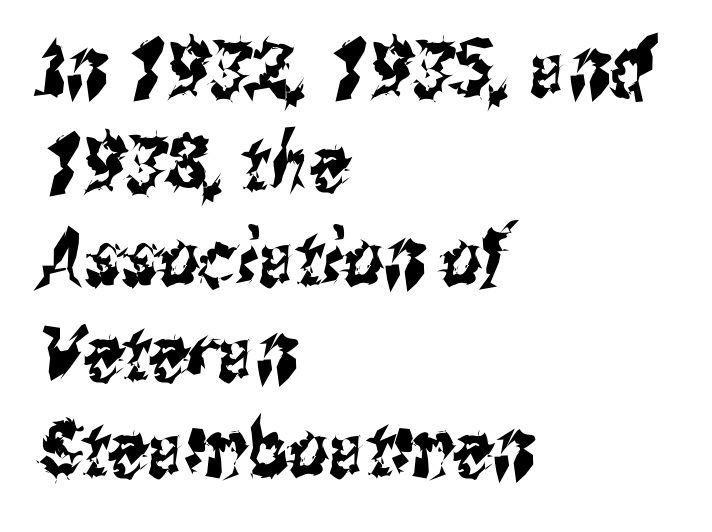
Q: Is the typeface a serif or a sans-serif typeface? A: Sans-serif.
Q: Is the text underlined? A: No.
Q: How is the paragraph aligned? A: Left-aligned.
Q: Is the spacing between letters normal or unusually wide? A: Normal.
Q: Width (condensed, normal, or wide)? A: Condensed.
Q: Stroke contrast? A: Medium.
Q: x-height? A: Medium.
Q: Monospaced? A: No.
